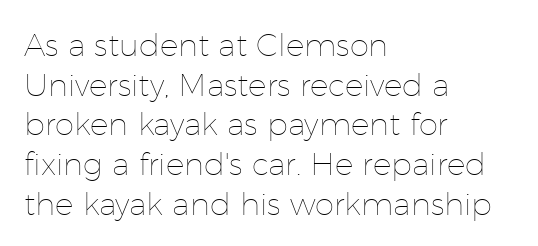
Line beginnings align vertically; line endings do not. Stroke mass is kept to a normal reading level or below. The designer left line spacing at the default. Proportional: the letters do not fall into vertical columns. Look at the tracking — it's just the regular setting, nothing added. The gap between lines stays unmarked.
